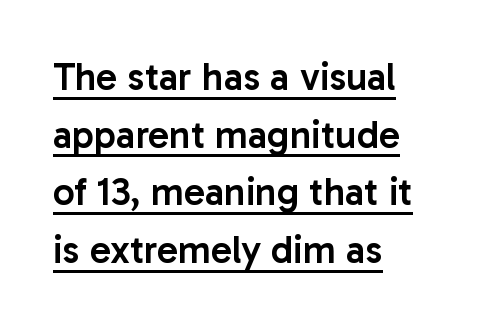
The image shows 39 px semibold sans-serif type, upright; set left-aligned, normal line spacing (1.48x), normal letter spacing, underlined; low stroke contrast and a medium x-height.
